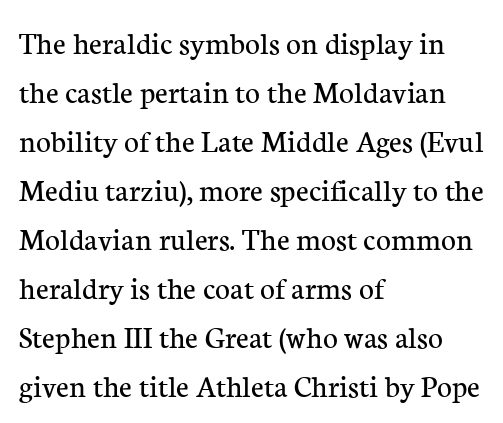
{"serif": "yes", "italic": "no", "bold": "no", "weight": "regular", "width": "normal", "stroke_contrast": "low", "x_height": "medium", "monospaced": "no", "underline": "no", "align": "left", "line_spacing": "normal", "line_spacing_ratio": 1.53, "letter_spacing": "normal", "letter_spacing_em": 0.0, "glyph_px": 32}
